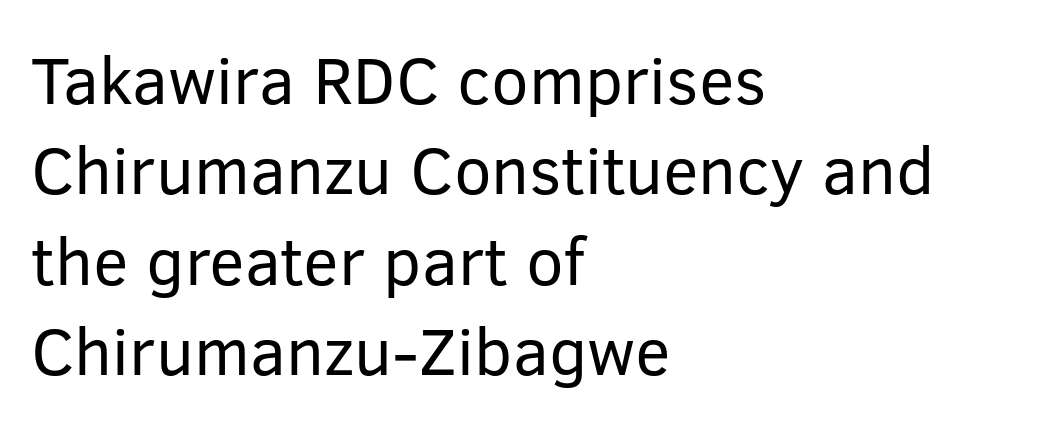
{"serif": "no", "italic": "no", "bold": "no", "weight": "regular", "width": "normal", "stroke_contrast": "low", "x_height": "medium", "monospaced": "no", "underline": "no", "align": "left", "line_spacing": "normal", "line_spacing_ratio": 1.35, "letter_spacing": "normal", "letter_spacing_em": 0.0, "glyph_px": 67}
